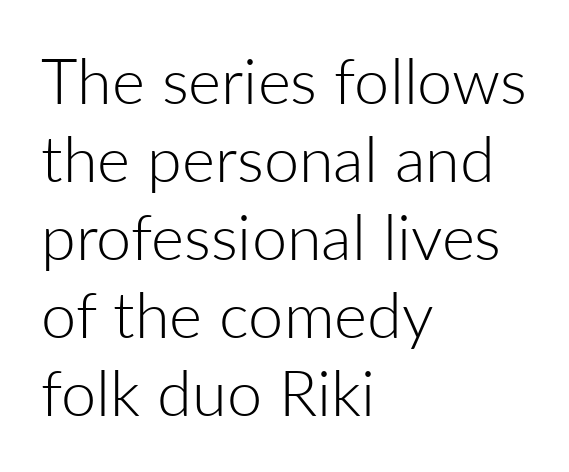
{"serif": "no", "italic": "no", "bold": "no", "weight": "light", "width": "normal", "stroke_contrast": "low", "x_height": "medium", "monospaced": "no", "underline": "no", "align": "left", "line_spacing_ratio": 1.24, "letter_spacing": "normal", "letter_spacing_em": 0.0, "glyph_px": 63}
